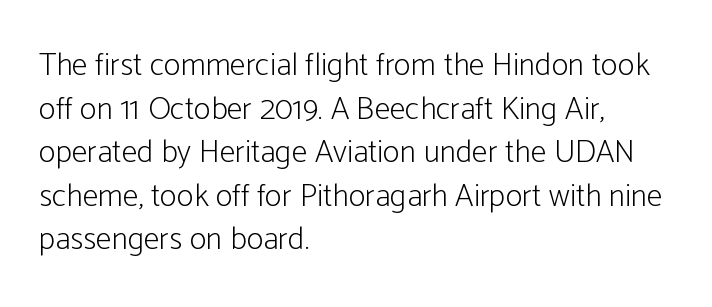
To sum up the face: it is a sans, with no serifs. Leftover space on each line is placed entirely after the last word. Just letters on the line, the space beneath them empty. No letter is thick-stroked: the sample isn't bold. The letters sit at their default tracking, neither squeezed nor spread.
